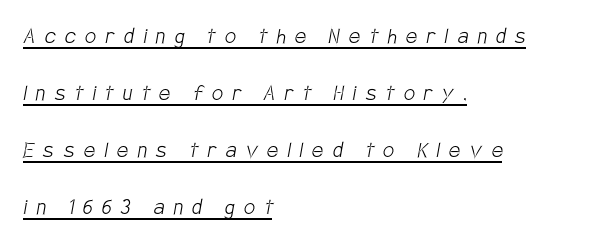
{"bold": "no", "underline": "yes", "align": "left", "line_spacing": "loose", "line_spacing_ratio": 2.28, "letter_spacing": "wide", "letter_spacing_em": 0.38, "glyph_px": 25}
